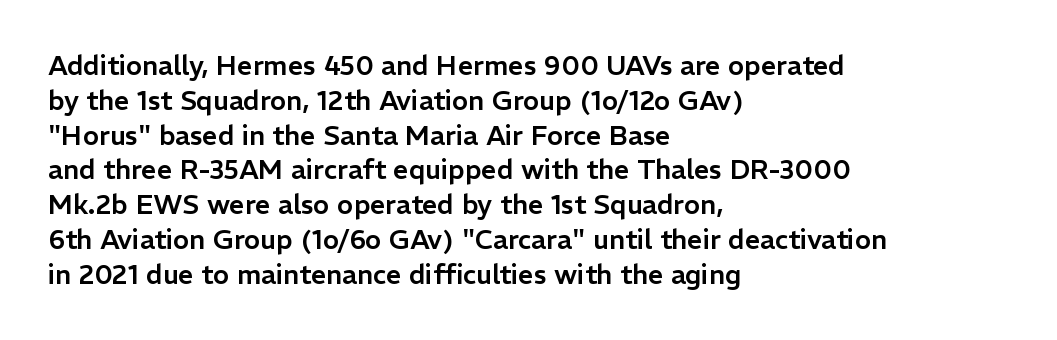
The image shows 27 px text type, upright; set left-aligned, normal line spacing (1.29x), normal letter spacing, not underlined.
